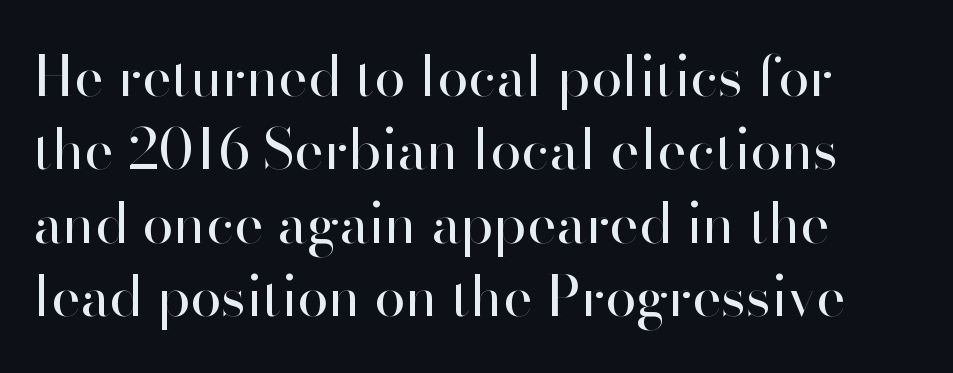
{"serif": "no", "italic": "no", "bold": "no", "weight": "regular", "width": "normal", "stroke_contrast": "high", "x_height": "small", "monospaced": "no", "underline": "no", "align": "left", "line_spacing": "normal", "line_spacing_ratio": 1.31, "letter_spacing": "normal", "letter_spacing_em": 0.0, "glyph_px": 56}
